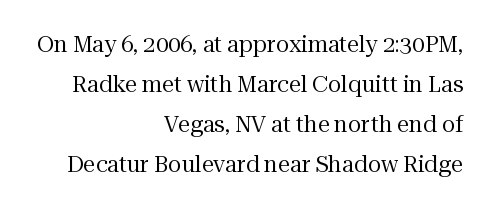
Q: Is the text bold? A: No.
Q: Is the text italic (slanted)? A: No, it is upright.
Q: Is the text underlined? A: No.
Q: How is the paragraph aligned? A: Right-aligned.
Q: Is the spacing between letters normal or unusually wide? A: Normal.
